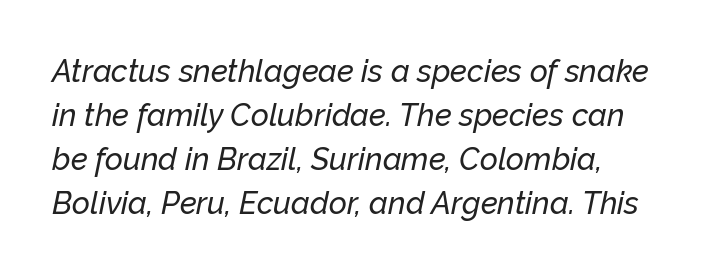
The line-height multiplier appears to be the usual default. These lines keep a tight, regular rhythm from letter to letter. Has an underline been added? It has not. Is this a fixed-width face? No — the glyphs have proportional, varying widths. Slant detected: the letters are inclined.
